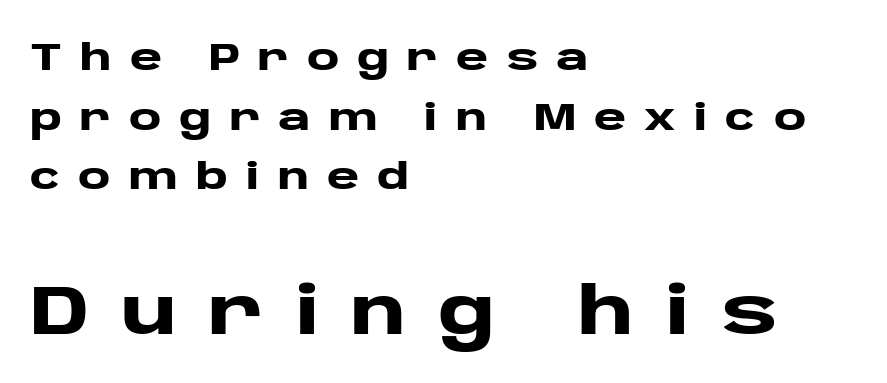
The rendering enlarges the type as you move from the upper chunk to the lower. Just letters on the line, the space beneath them empty. There is plenty of visible air inserted between adjacent glyphs. Serifs: no, the terminals of the letterforms are clean. Pretty heavy lettering here — definitely bold.
